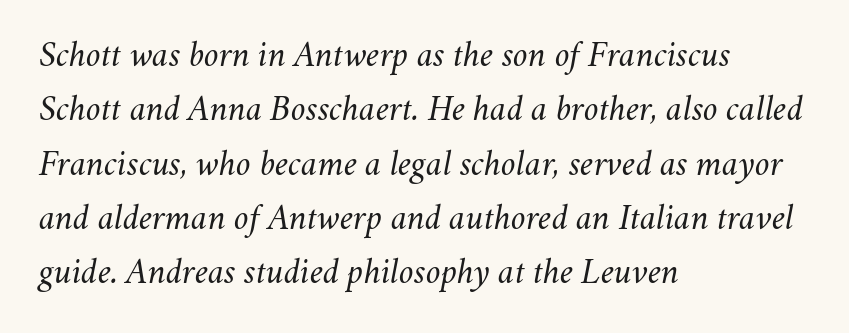
Reading down the column, the eye jumps a familiar distance to each next line. Stroke thickness stays within the range of a standard reading face or lighter. The letterforms sit shoulder to shoulder at normal distance. The lettering tilts uniformly, giving the passage an italic look.
